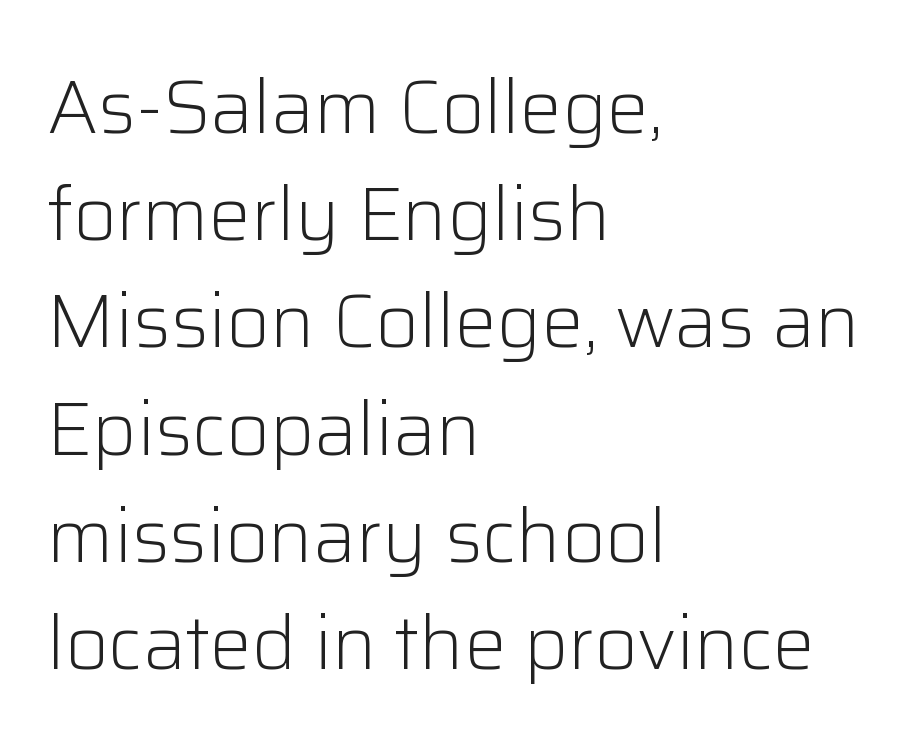
Here the designer chose a conventional face with non-uniform glyph widths. Leading: standard. Which margin do the lines hug? The left one — the right edge is uneven. Ascenders rise straight up at ninety degrees.
